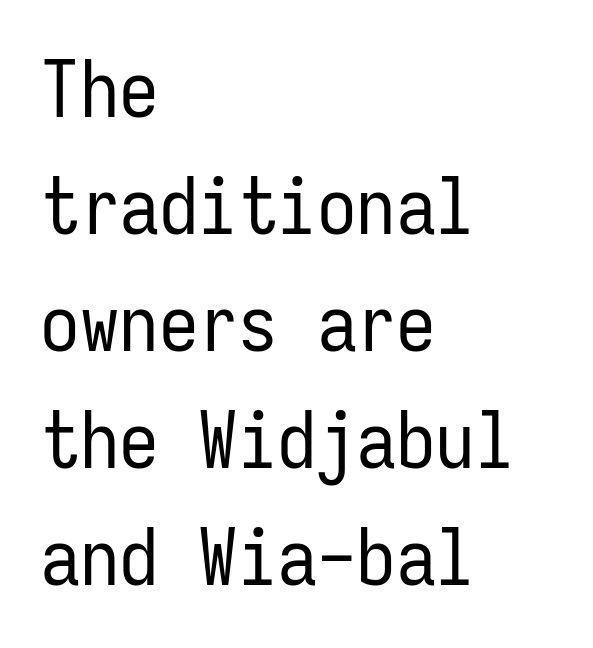
Q: Is the text bold? A: No.
Q: Is the text italic (slanted)? A: No, it is upright.
Q: Is the typeface a serif or a sans-serif typeface? A: Sans-serif.
Q: Is the text underlined? A: No.
Q: How is the paragraph aligned? A: Left-aligned.
Q: Is the spacing between letters normal or unusually wide? A: Normal.
Q: Is the spacing between lines tight, normal or loose? A: Normal.
Q: Width (condensed, normal, or wide)? A: Condensed.
Q: Stroke contrast? A: Low.
Q: x-height? A: Medium.
Q: Monospaced? A: Yes.
